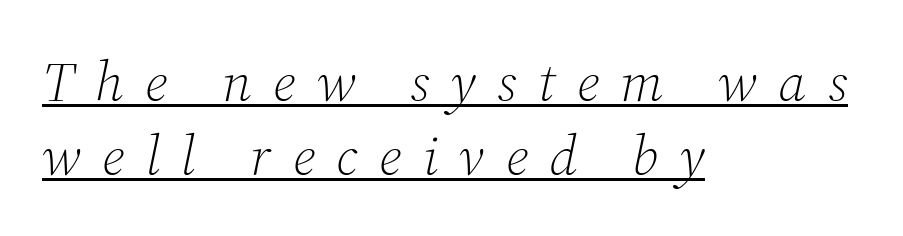
Compared with typical paragraphs, the rows here are spaced about the same. Characters are canted at an angle relative to the baseline's perpendicular. Words appear elongated and porous because spacing is wide. The typesetter has applied underlining to the passage shown. The font family rendered here belongs to the serif group.
